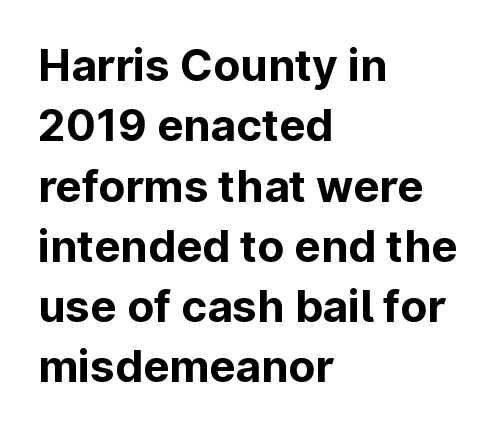
The image shows 44 px bold sans-serif type, upright; set left-aligned, normal line spacing (1.37x), normal letter spacing, not underlined; low stroke contrast and a medium x-height.
